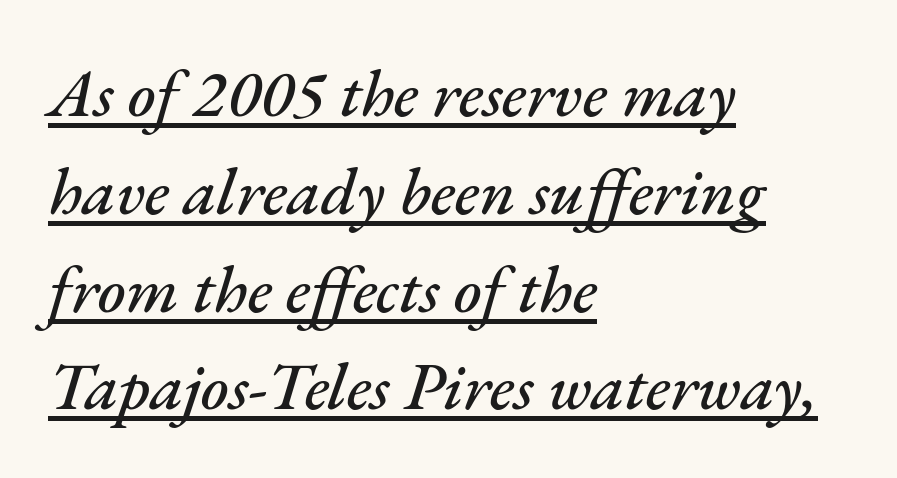
The image shows 67 px text type, italic (leaning right); set left-aligned, normal line spacing (1.46x), normal letter spacing, underlined; medium stroke contrast and a small x-height.
